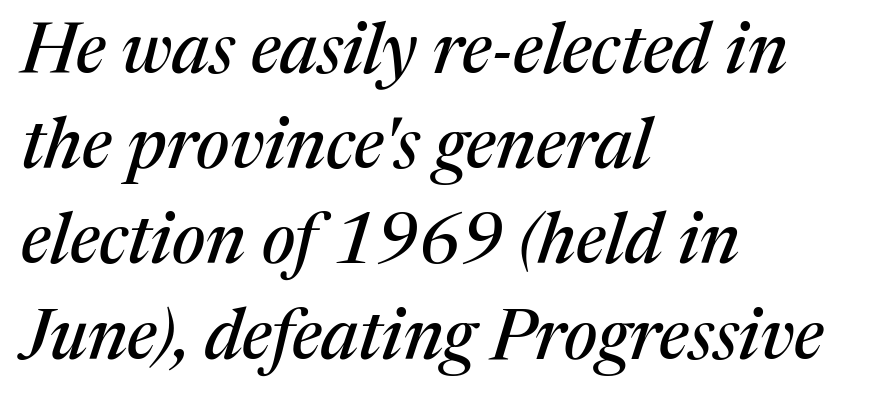
{"serif": "yes", "italic": "yes", "lean": "right", "slant_degrees": 17, "width": "normal", "stroke_contrast": "medium", "x_height": "medium", "monospaced": "no", "underline": "no", "align": "left", "line_spacing": "normal", "line_spacing_ratio": 1.36, "letter_spacing": "normal", "letter_spacing_em": 0.0, "glyph_px": 70}
